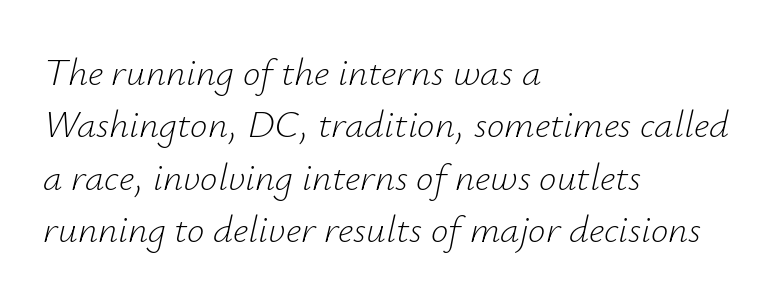
No letter is thick-stroked: the sample isn't bold. Tracking value appears to be zero — textbook default spacing. Varying glyph widths throughout — classic text-font behaviour. Evenly set lines give the paragraph a standard silhouette.
